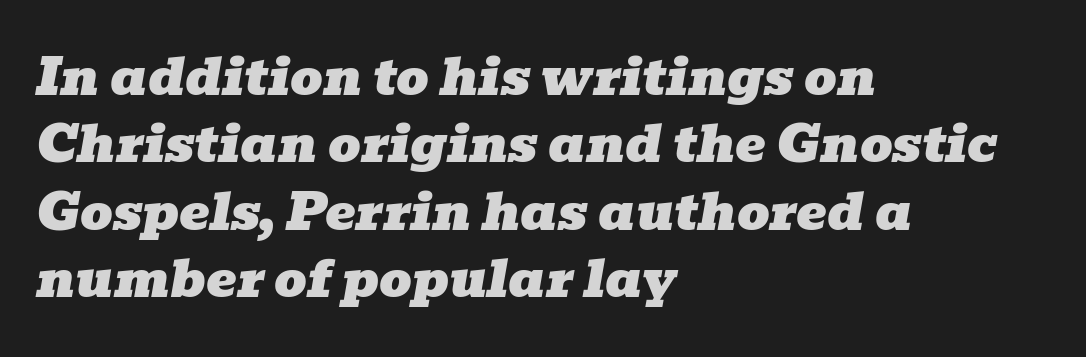
The lines are quadded left. Italic? Definitely — the glyphs are oblique. Descenders are the only things crossing below the line. I'd call this a serif setting — the letters wear small feet. Each letter keeps its own natural width here, so spacing adapts to shape. Is the letter spacing exaggerated? No — it looks like the ordinary default.
